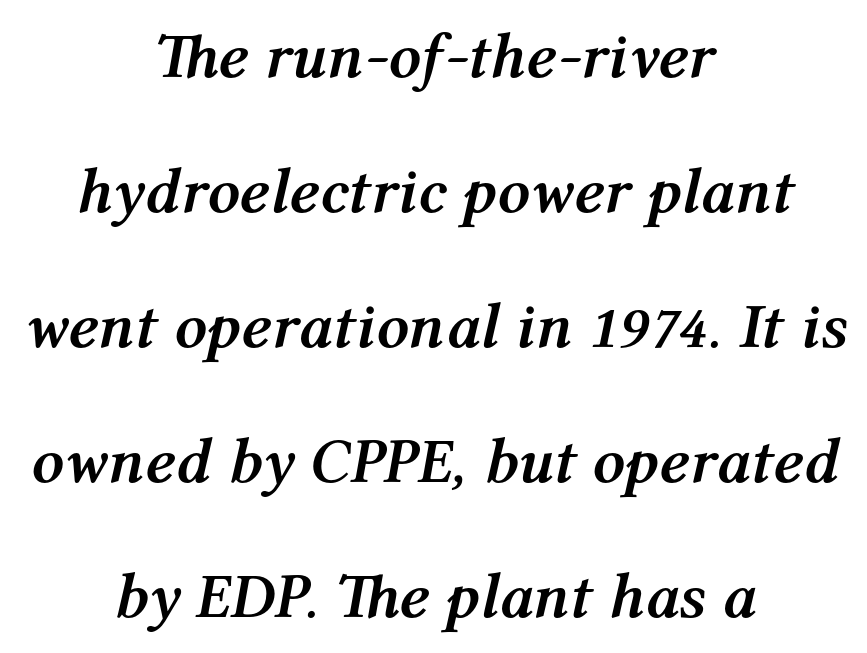
Strong, thick strokes mark this as bold type. The typography opts for an oblique posture over an upright one. Descender tails drop into unmarked territory. The type is set solid horizontally, with unmodified tracking. One glance says open: line gaps are wider than usual.
